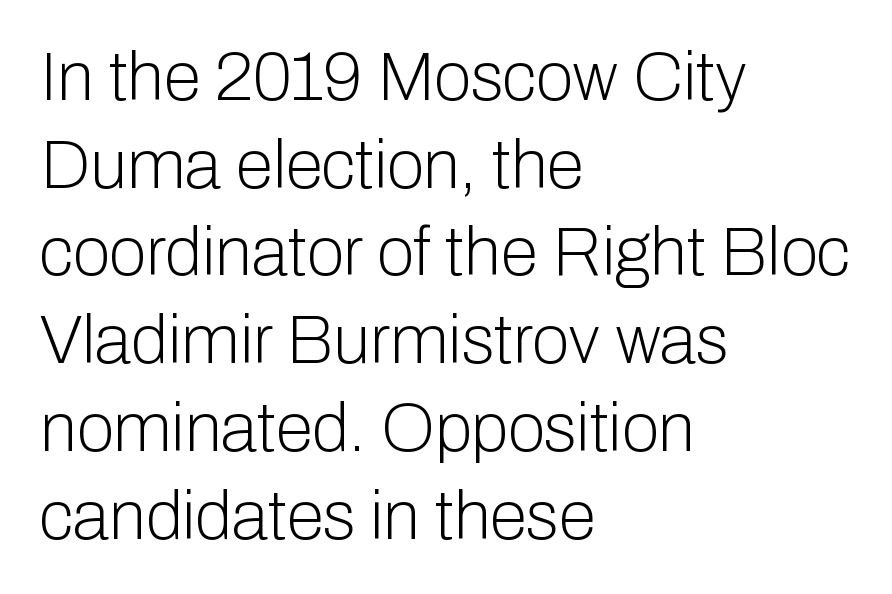
The image shows 68 px light sans-serif type, upright; set left-aligned, normal line spacing (1.29x), normal letter spacing, not underlined; low stroke contrast and a medium x-height.
